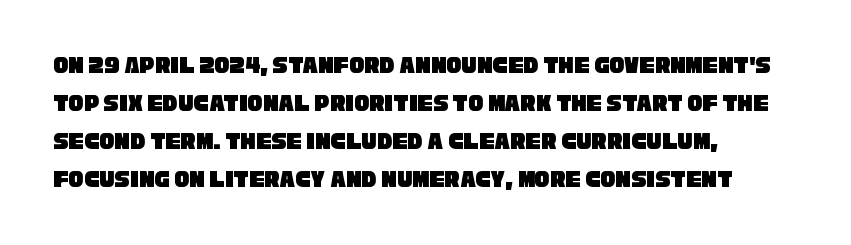
The image shows 25 px text type; set left-aligned, normal line spacing (1.52x), normal letter spacing, not underlined.
